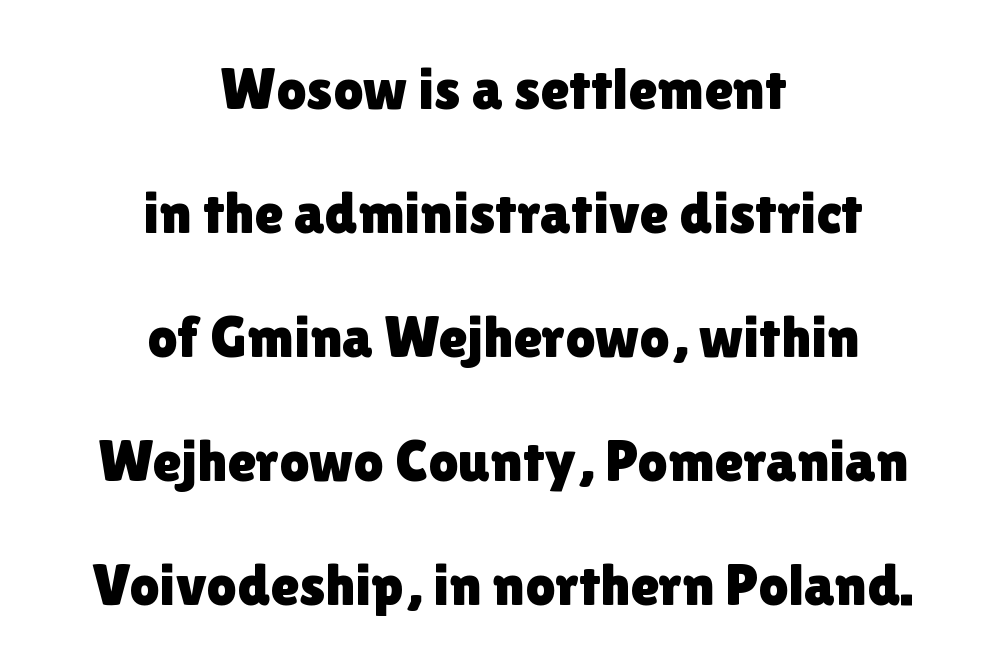
The string is rendered with underlining switched off. These lines are rendered in a variable-pitch font. The font's upright variant was chosen for this text. Which margin do the lines hug? Neither — every line sits in the middle. This block would shrink considerably if given ordinary leading; it's expanded now.
